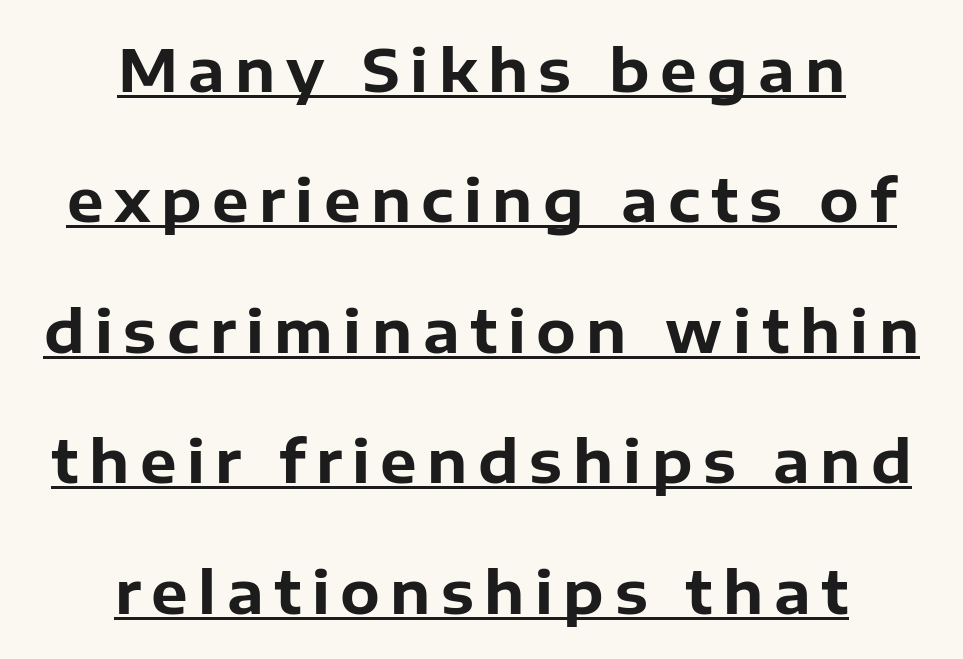
{"serif": "no", "italic": "no", "bold": "yes", "weight": "bold", "width": "normal", "stroke_contrast": "low", "x_height": "medium", "monospaced": "no", "underline": "yes", "align": "center", "line_spacing": "loose", "line_spacing_ratio": 2.25, "glyph_px": 58}
